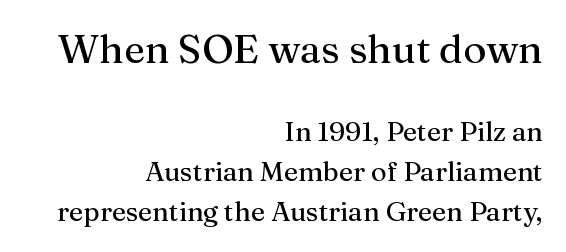
Q: Is the text italic (slanted)? A: No, it is upright.
Q: Is the typeface a serif or a sans-serif typeface? A: Serif.
Q: Is the text underlined? A: No.
Q: How is the paragraph aligned? A: Right-aligned.
Q: Is the spacing between letters normal or unusually wide? A: Normal.
Q: Is the spacing between lines tight, normal or loose? A: Normal.
Q: Which block of text is set in a larger size, the first (top) or the second (bottom)? A: The first (top) one.
Q: Width (condensed, normal, or wide)? A: Normal.
Q: Stroke contrast? A: Medium.
Q: x-height? A: Medium.
Q: Monospaced? A: No.
